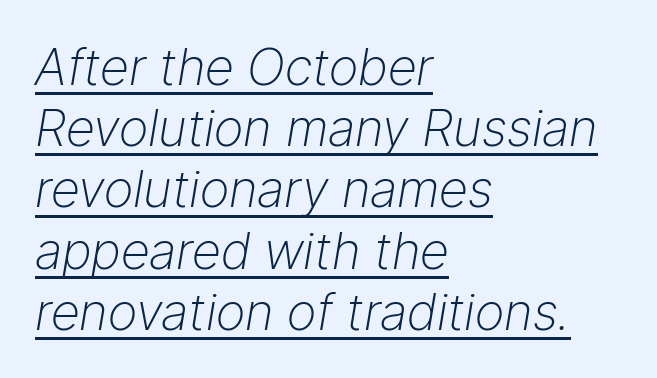
Q: Is the text bold? A: No.
Q: Is the text italic (slanted)? A: Yes, it leans right by about 9 degrees.
Q: Is the text underlined? A: Yes.
Q: How is the paragraph aligned? A: Left-aligned.
Q: Is the spacing between letters normal or unusually wide? A: Normal.
Q: Width (condensed, normal, or wide)? A: Normal.
Q: Stroke contrast? A: Low.
Q: x-height? A: Medium.
Q: Monospaced? A: No.
